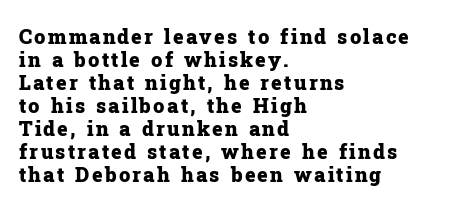
Q: Is the text bold? A: Yes.
Q: Is the text italic (slanted)? A: No, it is upright.
Q: Is the text underlined? A: No.
Q: How is the paragraph aligned? A: Left-aligned.
Q: Is the spacing between lines tight, normal or loose? A: Tight.
